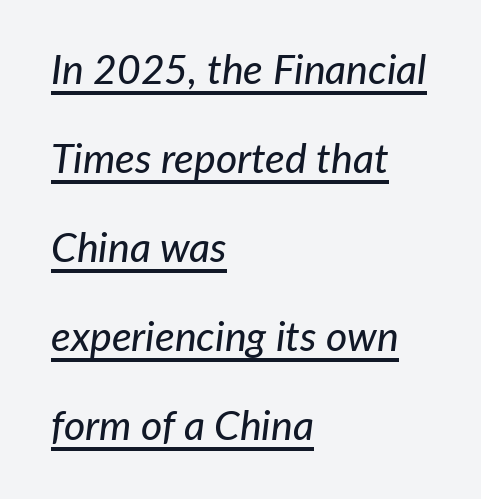
{"italic": "yes", "lean": "right", "slant_degrees": 7, "width": "normal", "stroke_contrast": "low", "x_height": "medium", "monospaced": "no", "underline": "yes", "align": "left", "line_spacing": "loose", "line_spacing_ratio": 2.17, "letter_spacing": "normal", "letter_spacing_em": 0.0, "glyph_px": 41}
